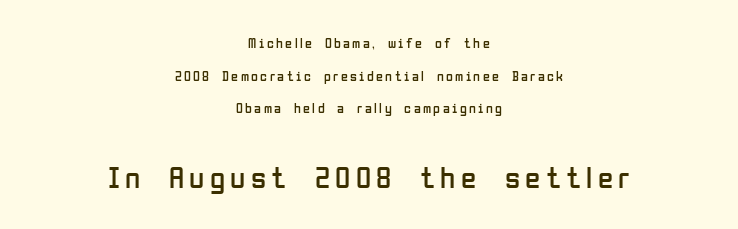
Tall strokes in this sample are plumb rather than angled. The face used here is a sans, in the tradition of grotesques and geometrics. The emphasis by scale lands on block number two, below. Is the stroke heavy? The answer is a plain regular-or-lighter. Is this a fixed-width face? No — the glyphs have proportional, varying widths. Just letters on the line, the space beneath them empty.
